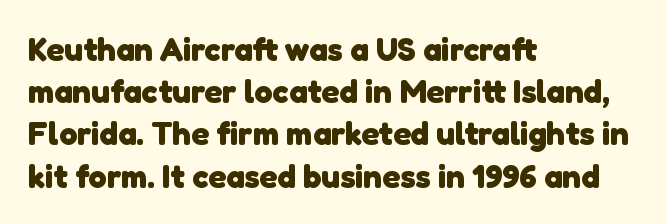
The image shows 33 px heavy sans-serif type; set left-aligned, normal line spacing (1.28x), normal letter spacing, not underlined; low stroke contrast and a medium x-height.
